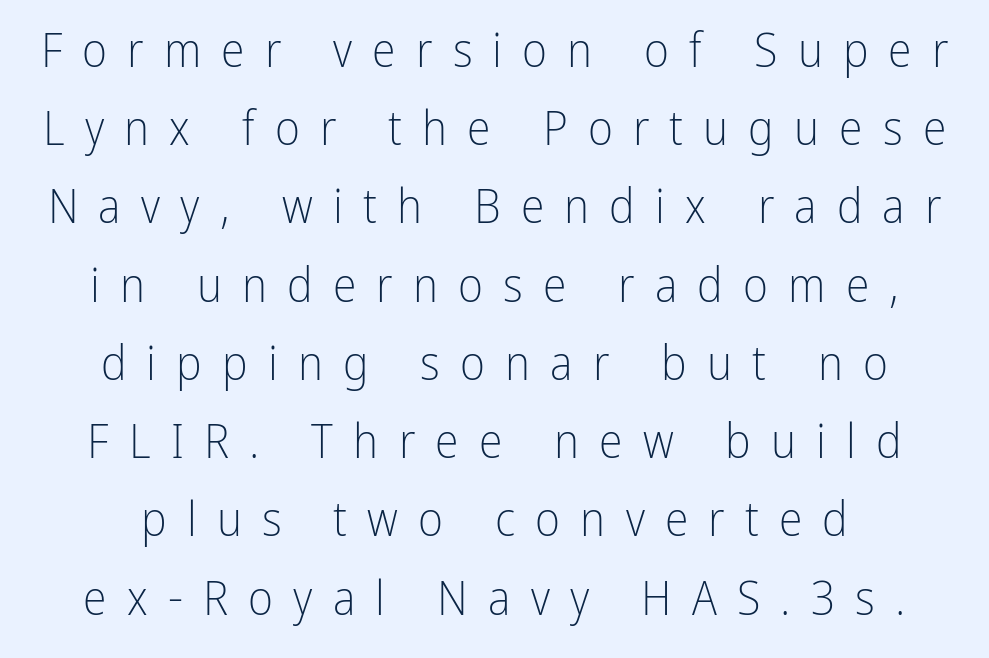
The space directly below the letters is spotless. Varying glyph widths throughout — classic text-font behaviour. Short note: letters widely spaced. Examine the stroke ends and you'll find no serifs.
